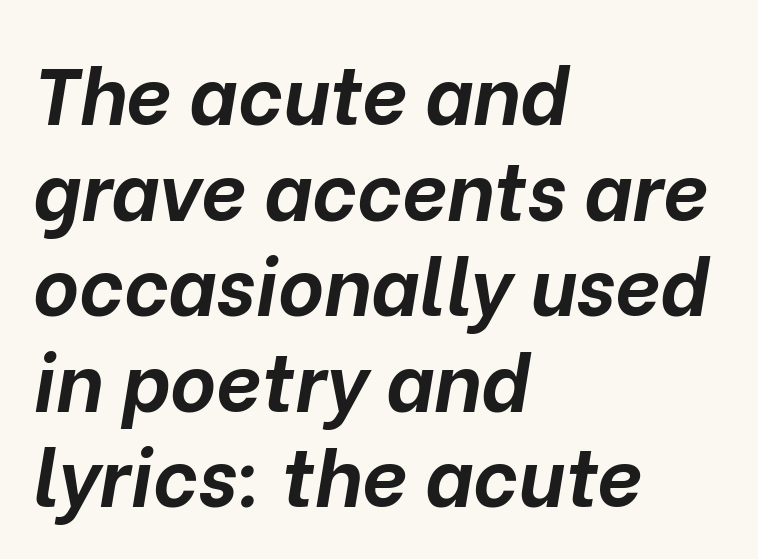
{"italic": "yes", "lean": "right", "slant_degrees": 10, "bold": "yes", "weight": "bold", "width": "normal", "stroke_contrast": "low", "x_height": "medium", "monospaced": "no", "underline": "no", "align": "left", "line_spacing_ratio": 1.21, "letter_spacing": "normal", "letter_spacing_em": 0.0, "glyph_px": 79}
